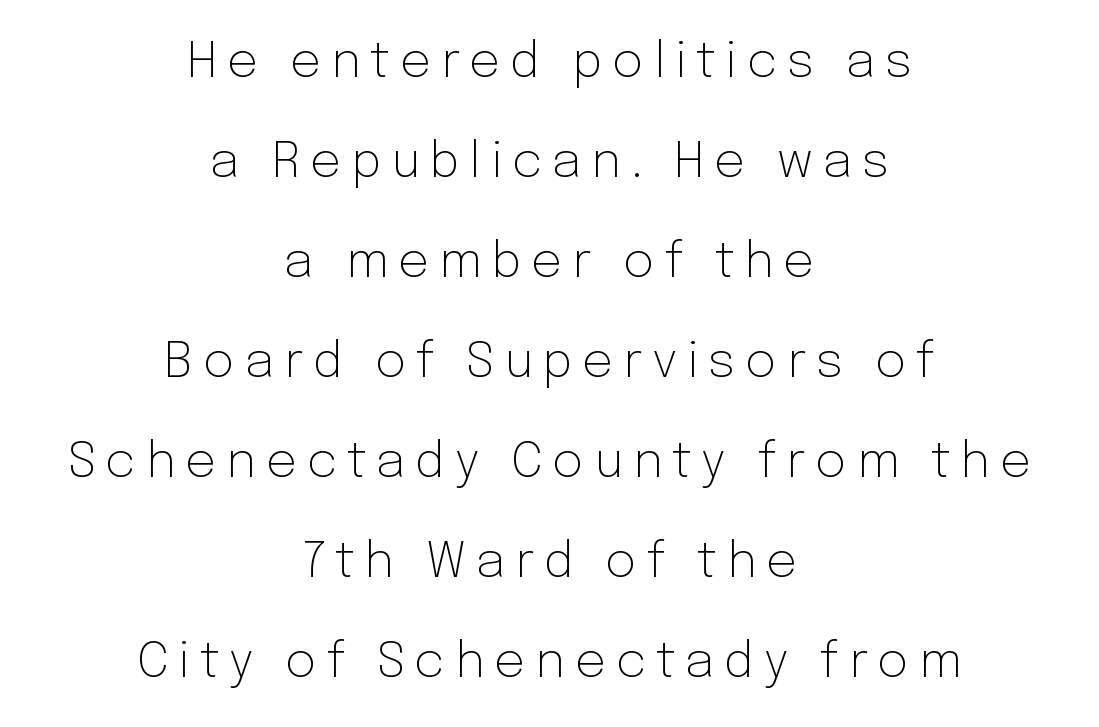
Q: Is the text bold? A: No.
Q: Is the text italic (slanted)? A: No, it is upright.
Q: Is the typeface a serif or a sans-serif typeface? A: Sans-serif.
Q: Is the text underlined? A: No.
Q: How is the paragraph aligned? A: Centered.
Q: Is the spacing between letters normal or unusually wide? A: Unusually wide.
Q: Is the spacing between lines tight, normal or loose? A: Loose.
Q: Width (condensed, normal, or wide)? A: Normal.
Q: Stroke contrast? A: Low.
Q: x-height? A: Medium.
Q: Monospaced? A: No.
